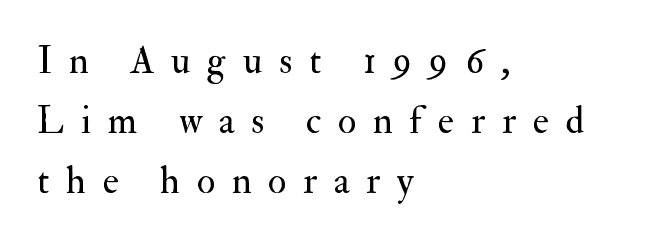
{"serif": "yes", "italic": "no", "bold": "no", "weight": "regular", "width": "normal", "stroke_contrast": "medium", "x_height": "small", "monospaced": "no", "underline": "no", "align": "left", "line_spacing": "normal", "line_spacing_ratio": 1.58, "letter_spacing": "wide", "letter_spacing_em": 0.44, "glyph_px": 38}
